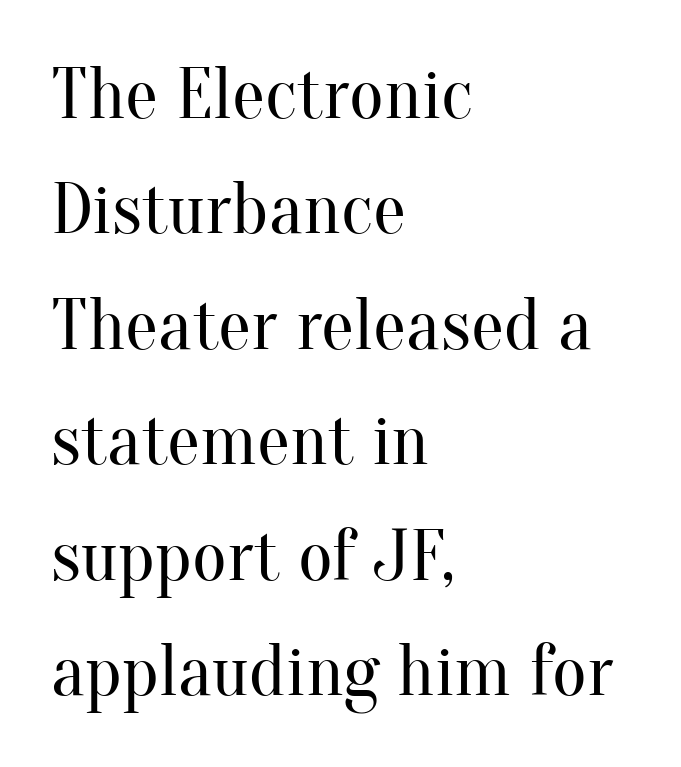
The image shows 74 px regular-weight serif type, upright; set left-aligned, normal line spacing (1.56x), normal letter spacing, not underlined; medium stroke contrast and a small x-height.
